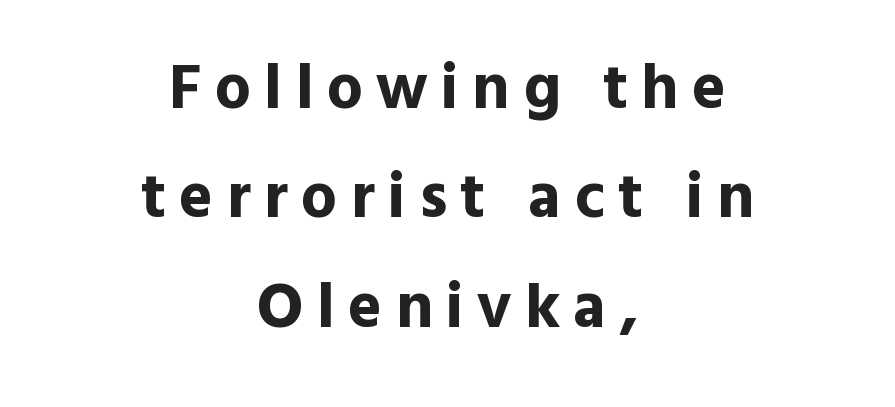
{"serif": "no", "italic": "no", "bold": "yes", "weight": "bold", "width": "normal", "x_height": "medium", "monospaced": "no", "underline": "no", "align": "center", "line_spacing_ratio": 1.71, "letter_spacing": "wide", "letter_spacing_em": 0.21, "glyph_px": 64}
